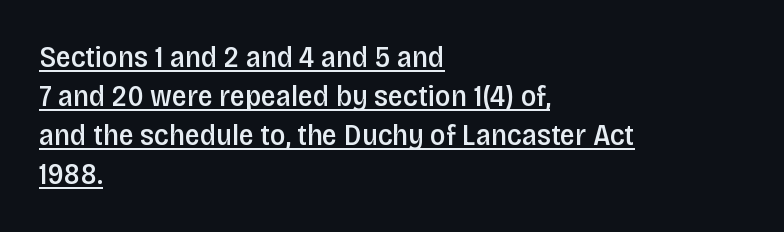
{"serif": "no", "italic": "no", "bold": "semi", "weight": "semibold", "width": "condensed", "stroke_contrast": "low", "x_height": "large", "monospaced": "no", "underline": "yes", "align": "left", "line_spacing": "normal", "line_spacing_ratio": 1.3, "letter_spacing": "normal", "letter_spacing_em": 0.0, "glyph_px": 30}
